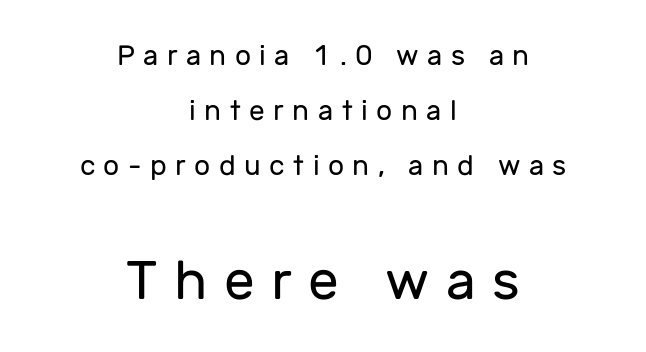
Unmarked baselines from the first word to the last. You could fit nearly another row in the gap between these rows. Posture: vertical. Students, note that the glyphs here are deliberately spaced far apart. The lower block of text is set noticeably larger than the block above it.
